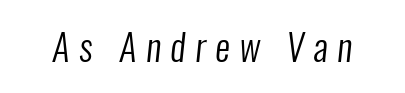
Is this a fixed-width face? No — the glyphs have proportional, varying widths. Caption: face not bold, strokes unweighted. The glyphs are unaccompanied by any horizontal stroke below them. You can tell from the bare stems that sans-serif type was used. The type is letterspaced generously, with wide tracking.
